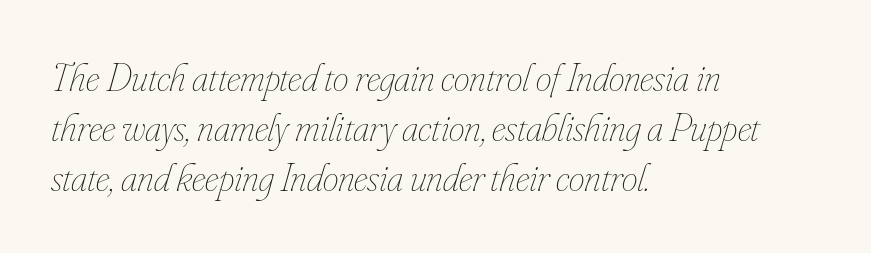
Q: Is the text bold? A: No.
Q: Is the text italic (slanted)? A: Yes, it leans right by about 16 degrees.
Q: Is the text underlined? A: No.
Q: How is the paragraph aligned? A: Left-aligned.
Q: Is the spacing between letters normal or unusually wide? A: Normal.
Q: Is the spacing between lines tight, normal or loose? A: Normal.
Q: Width (condensed, normal, or wide)? A: Condensed.
Q: Stroke contrast? A: Low.
Q: x-height? A: Small.
Q: Monospaced? A: No.
